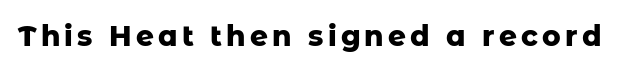
{"serif": "no", "italic": "no", "bold": "yes", "weight": "heavy", "width": "normal", "stroke_contrast": "low", "x_height": "medium", "monospaced": "no", "underline": "no", "glyph_px": 28}
